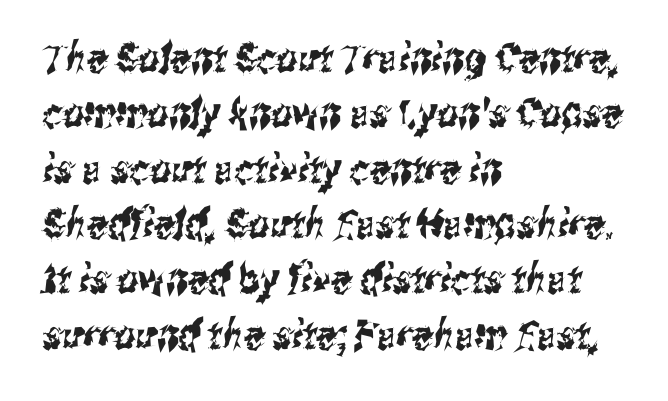
{"serif": "no", "width": "condensed", "stroke_contrast": "medium", "x_height": "medium", "monospaced": "no", "underline": "no", "align": "left", "line_spacing": "normal", "line_spacing_ratio": 1.35, "letter_spacing": "normal", "letter_spacing_em": 0.0, "glyph_px": 41}
